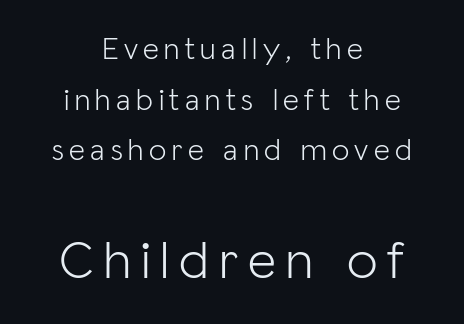
{"serif": "no", "italic": "no", "bold": "no", "weight": "light", "width": "normal", "stroke_contrast": "low", "x_height": "medium", "monospaced": "no", "underline": "no", "align": "center", "line_spacing": "normal", "line_spacing_ratio": 1.63, "larger_block": "second", "size_ratio": 1.77, "glyph_px": 55}
